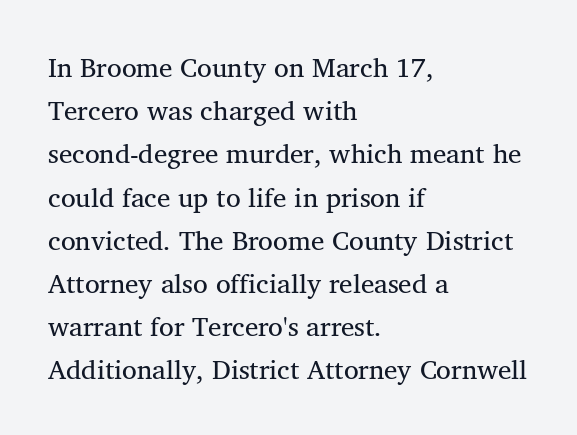
Posture: straight, roman, zero tilt. Notice how descenders clear the ascenders below comfortably — that's standard leading. Visually the block forms a straight wall on the left and a jagged coastline on the right. Descenders hang freely into open space. The type is set solid horizontally, with unmodified tracking. Heft: none added — not bold.
